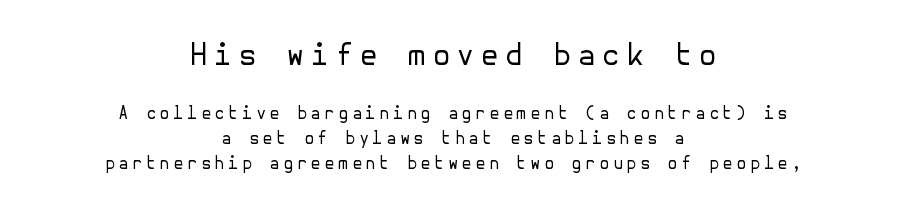
{"serif": "no", "italic": "no", "bold": "no", "weight": "regular", "width": "normal", "stroke_contrast": "low", "x_height": "medium", "underline": "no", "align": "center", "line_spacing": "normal", "line_spacing_ratio": 1.45, "larger_block": "first", "size_ratio": 1.76, "glyph_px": 30}
